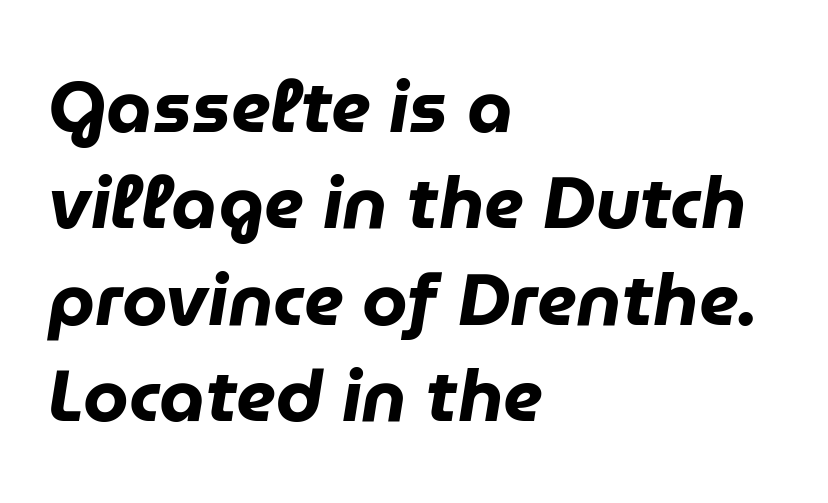
{"italic": "yes", "lean": "right", "slant_degrees": 9, "bold": "yes", "weight": "heavy", "width": "normal", "stroke_contrast": "low", "x_height": "medium", "monospaced": "no", "underline": "no", "align": "left", "line_spacing": "normal", "line_spacing_ratio": 1.32, "letter_spacing": "normal", "letter_spacing_em": 0.0, "glyph_px": 73}
